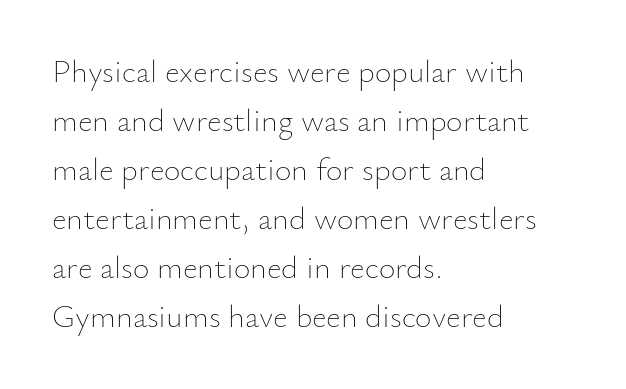
The block of text has a typical density, with ordinary space between rows. The setting favours the left margin, as ordinary paragraphs usually do. Weight: regular or lighter. Character widths vary here, with narrow letters taking less room than wide ones.
